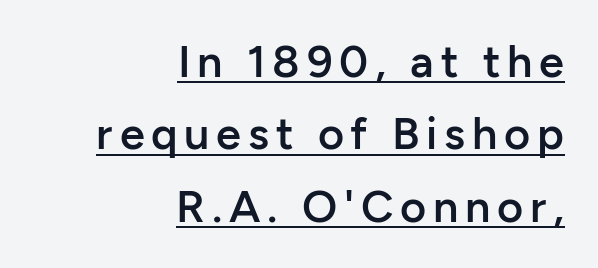
Upright lettering throughout. Has an underline been added? It has. You could not count columns in this text — the font is proportionally spaced. The rendering shows plain stroke endings on the letterforms — a sans-serif design. If you drew a ruler down the right edge, every line would touch it.
